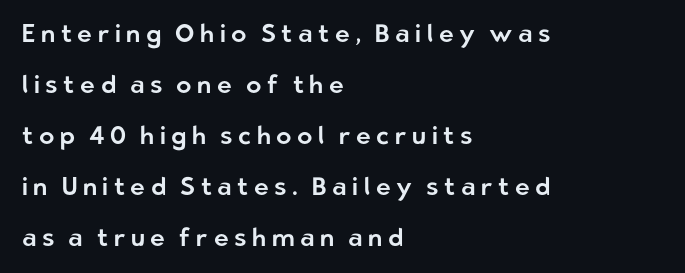
Q: Is the text italic (slanted)? A: No, it is upright.
Q: Is the text underlined? A: No.
Q: How is the paragraph aligned? A: Left-aligned.
Q: Is the spacing between letters normal or unusually wide? A: Unusually wide.
Q: Is the spacing between lines tight, normal or loose? A: Loose.
